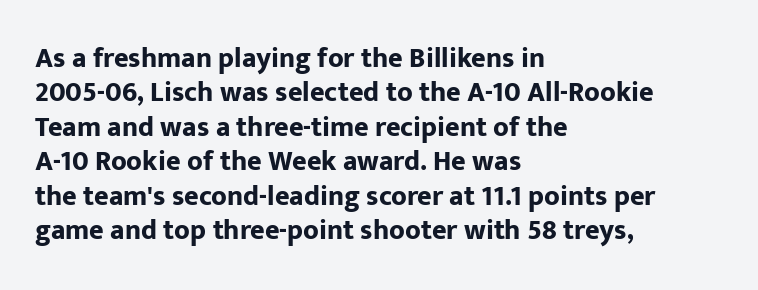
Look at the stroke-to-counter ratio: heavy, a bold. One-word summary of the alignment: left. Is the letter spacing exaggerated? No — it looks like the ordinary default. Look at the bottom of the vertical strokes: they stop flat, with no serifs.
